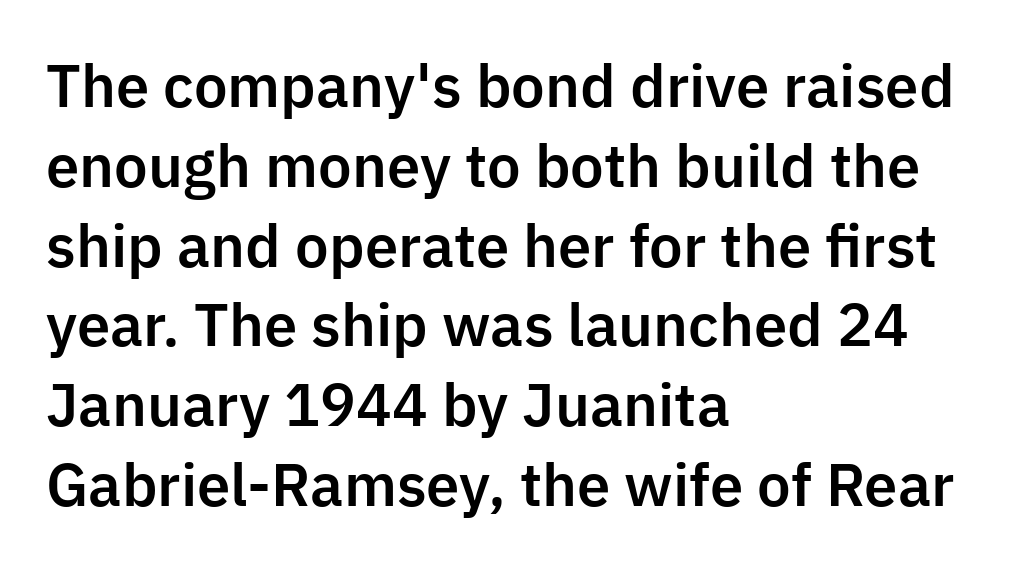
{"serif": "no", "italic": "no", "width": "normal", "stroke_contrast": "low", "x_height": "medium", "monospaced": "no", "underline": "no", "align": "left", "line_spacing": "normal", "line_spacing_ratio": 1.4, "letter_spacing": "normal", "letter_spacing_em": 0.0, "glyph_px": 57}
